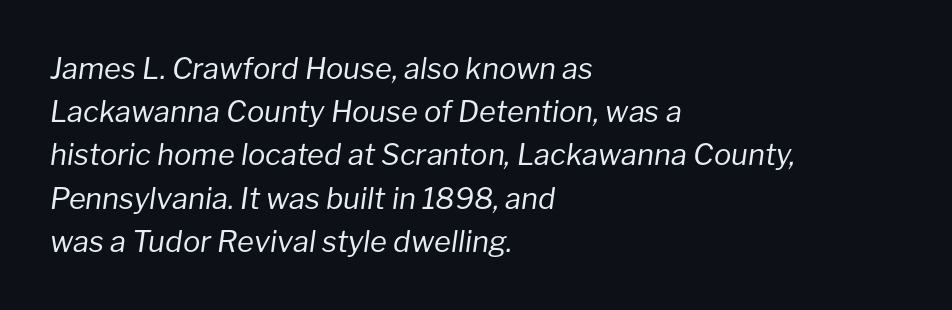
{"italic": "yes", "lean": "right", "slant_degrees": 8, "bold": "no", "weight": "regular", "width": "normal", "stroke_contrast": "low", "x_height": "medium", "monospaced": "no", "underline": "no", "align": "left", "line_spacing": "normal", "line_spacing_ratio": 1.49, "letter_spacing": "normal", "letter_spacing_em": 0.0, "glyph_px": 29}
